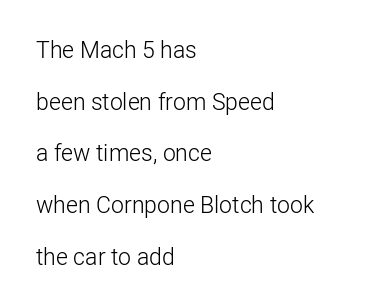
Interline gaps are noticeably wide in this sample. Plain, unruled lines of type. The paragraph shown leans on its left margin. The cut favours lightness, reaching ordinary text weight at its darkest. You can tell it's not italic because the verticals are truly vertical. Is the letter spacing exaggerated? No — it looks like the ordinary default.
